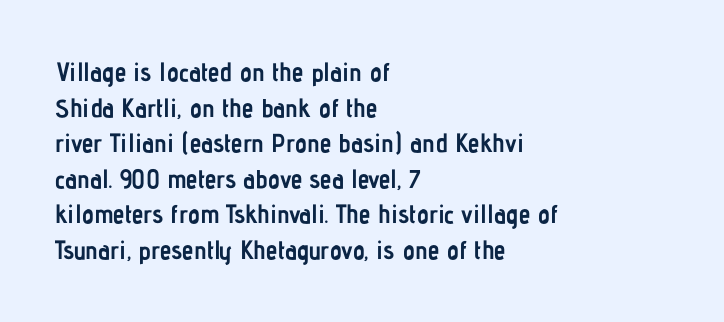
{"italic": "no", "bold": "yes", "underline": "no", "align": "left", "line_spacing": "normal", "line_spacing_ratio": 1.37, "letter_spacing": "normal", "letter_spacing_em": 0.0, "glyph_px": 26}
